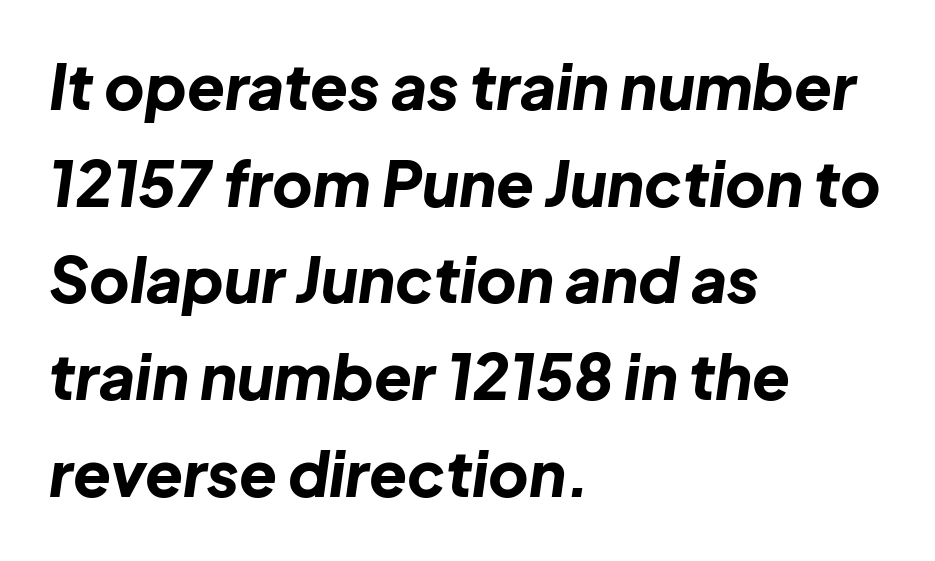
{"italic": "yes", "lean": "right", "slant_degrees": 8, "bold": "yes", "weight": "bold", "width": "normal", "stroke_contrast": "low", "x_height": "medium", "monospaced": "no", "underline": "no", "align": "left", "line_spacing": "normal", "line_spacing_ratio": 1.56, "letter_spacing": "normal", "letter_spacing_em": 0.0, "glyph_px": 62}
